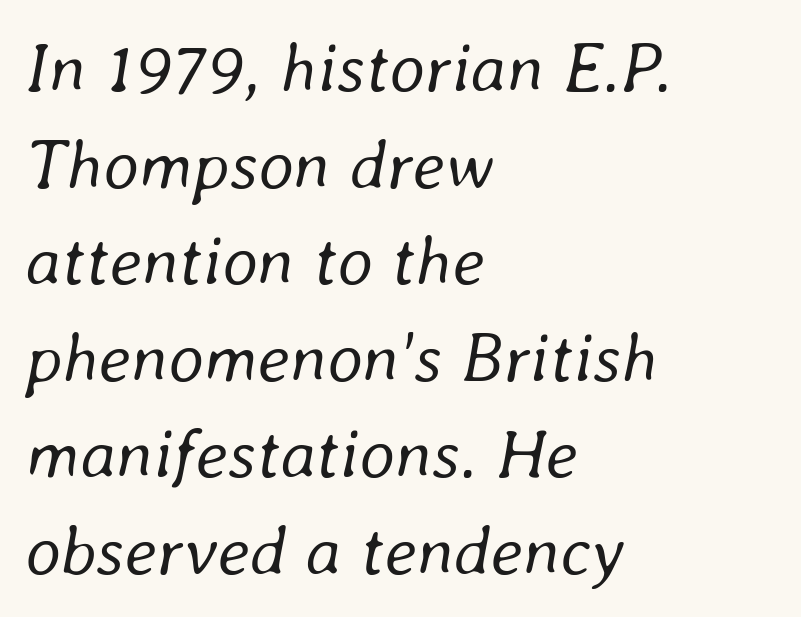
{"italic": "yes", "lean": "right", "slant_degrees": 8, "bold": "no", "weight": "regular", "width": "normal", "stroke_contrast": "low", "x_height": "medium", "monospaced": "no", "underline": "no", "align": "left", "line_spacing": "normal", "line_spacing_ratio": 1.38, "letter_spacing": "normal", "letter_spacing_em": 0.0, "glyph_px": 70}
